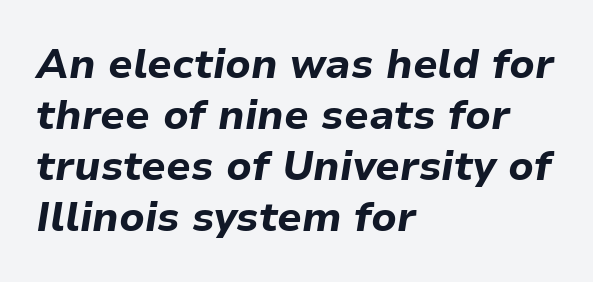
{"italic": "yes", "lean": "right", "slant_degrees": 9, "bold": "yes", "weight": "bold", "width": "normal", "stroke_contrast": "low", "x_height": "medium", "monospaced": "no", "underline": "no", "align": "left", "line_spacing_ratio": 1.24, "letter_spacing": "normal", "letter_spacing_em": 0.0, "glyph_px": 41}
